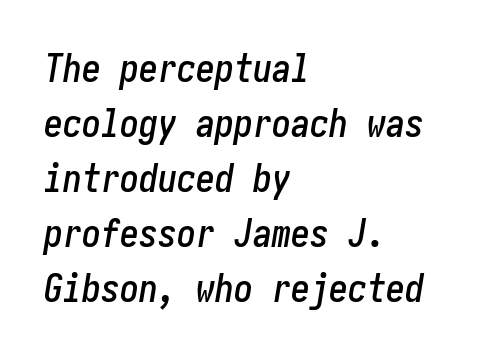
No extra tracking has been applied to these lines. Summary of vertical rhythm: regular, with standard interline spacing. Unmarked baselines from the first word to the last. The passage shown leans; its letterforms are oblique. The paragraph shown leans on its left margin.
